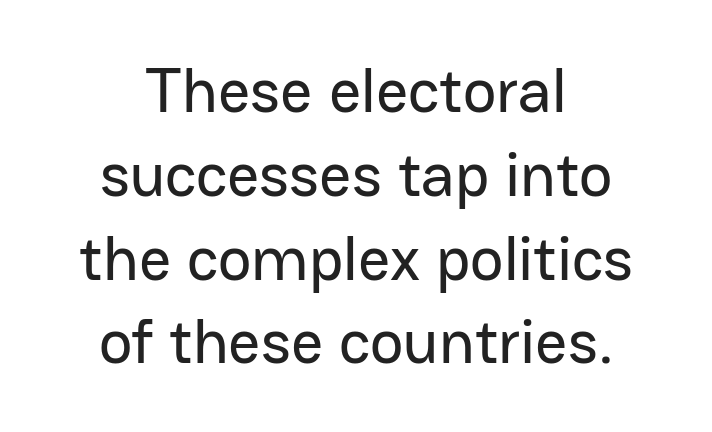
Q: Is the text italic (slanted)? A: No, it is upright.
Q: Is the typeface a serif or a sans-serif typeface? A: Sans-serif.
Q: Is the text underlined? A: No.
Q: How is the paragraph aligned? A: Centered.
Q: Is the spacing between letters normal or unusually wide? A: Normal.
Q: Is the spacing between lines tight, normal or loose? A: Normal.
Q: Width (condensed, normal, or wide)? A: Normal.
Q: Stroke contrast? A: Low.
Q: x-height? A: Medium.
Q: Monospaced? A: No.
